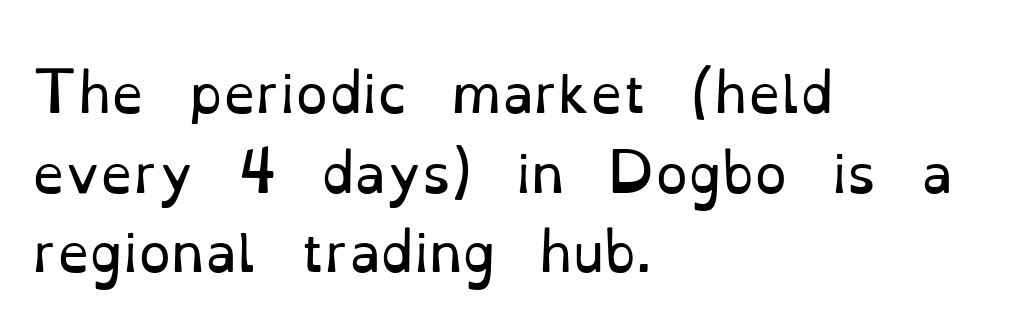
The image shows 52 px regular-weight serif type, upright; set left-aligned, normal line spacing (1.53x), normal letter spacing, not underlined; low stroke contrast and a small x-height.
